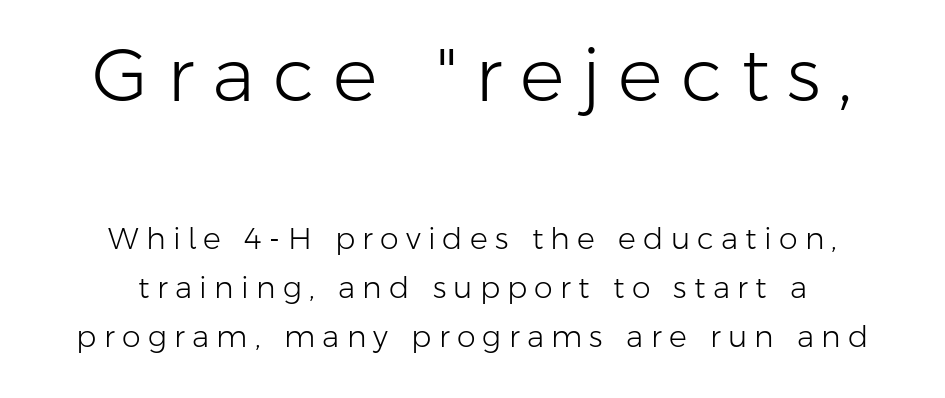
{"serif": "no", "italic": "no", "bold": "no", "weight": "light", "width": "normal", "stroke_contrast": "low", "x_height": "medium", "monospaced": "no", "underline": "no", "line_spacing": "normal", "line_spacing_ratio": 1.62, "letter_spacing": "wide", "letter_spacing_em": 0.24, "larger_block": "first", "size_ratio": 2.5, "glyph_px": 75}
